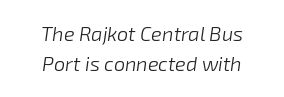
The words here are not underlined. The font is comparable to plain body text, perhaps lighter. The horizontal fit of the characters is conventional and even. Each line is balanced around a shared central axis. Slant detected: the letters are inclined.
